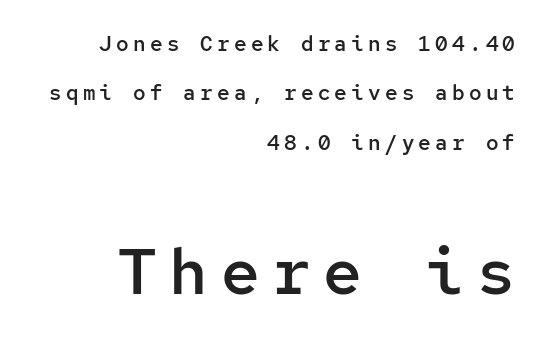
Scale increases going downward across the two blocks. The designer dialed line spacing up above the default. Note the uniform advance width — an 'i' takes as much space as an 'm'. The rag falls on the left side of this text block.
